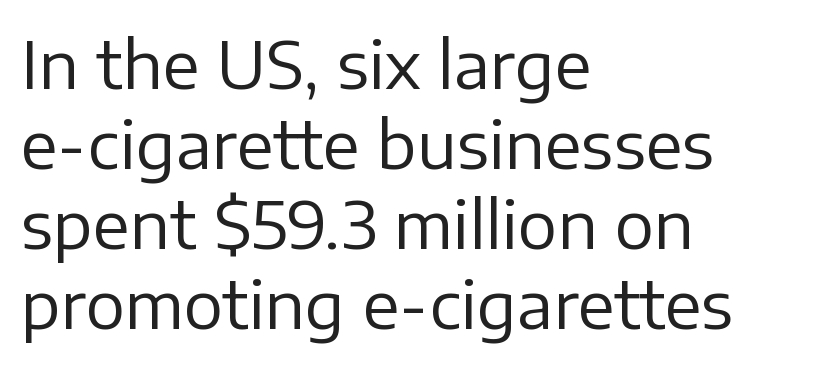
The image shows 66 px regular-weight sans-serif type, upright; set left-aligned, line spacing 1.21x, normal letter spacing, not underlined; low stroke contrast and a medium x-height.
